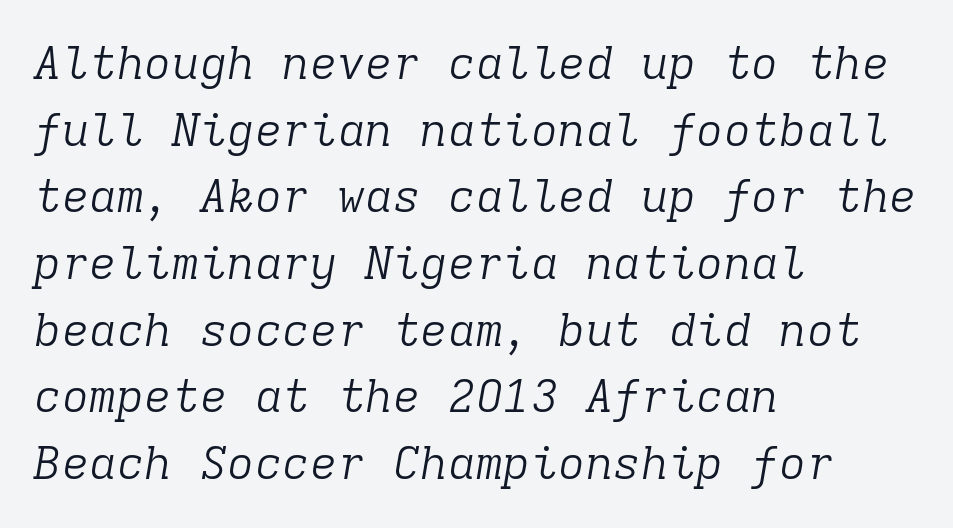
The image shows 46 px light serif type, italic (leaning right), monospaced; set left-aligned, normal line spacing (1.45x), normal letter spacing, not underlined; low stroke contrast and a medium x-height.
